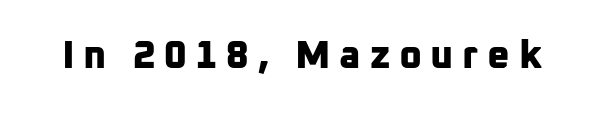
Q: Is the text bold? A: Yes.
Q: Is the typeface a serif or a sans-serif typeface? A: Sans-serif.
Q: Is the text underlined? A: No.
Q: Is the spacing between letters normal or unusually wide? A: Unusually wide.
Q: Width (condensed, normal, or wide)? A: Normal.
Q: Stroke contrast? A: Low.
Q: x-height? A: Medium.
Q: Monospaced? A: No.
